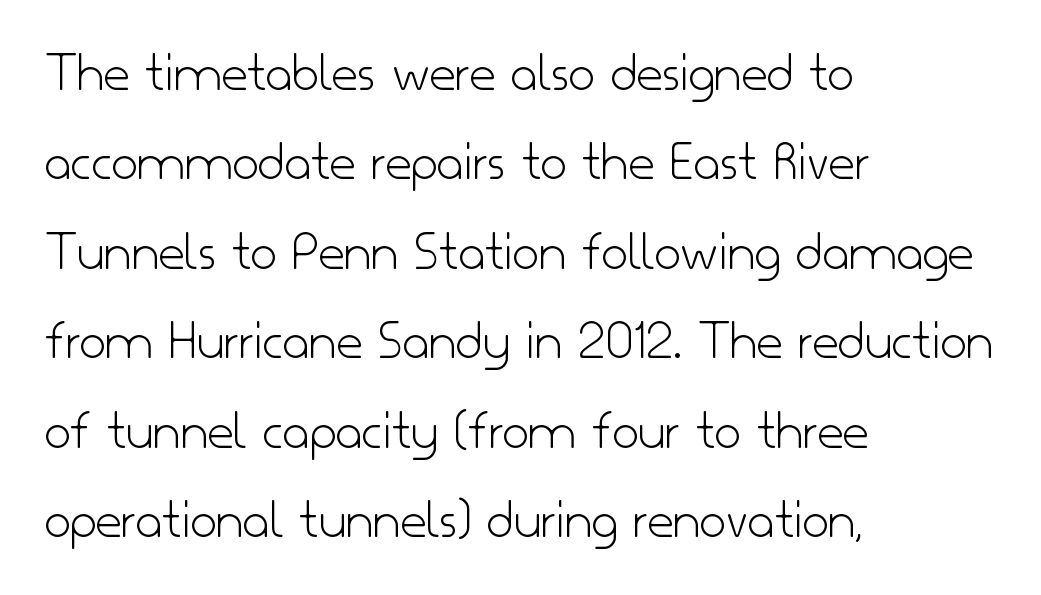
The face used here is proportionally spaced, like ordinary book or web type. The rendering anchors every line to the left-hand side. How would I describe the line gaps? Plain and ordinary. Italic: no, the glyphs are upright roman. Weight class: somewhere from thin through regular.
